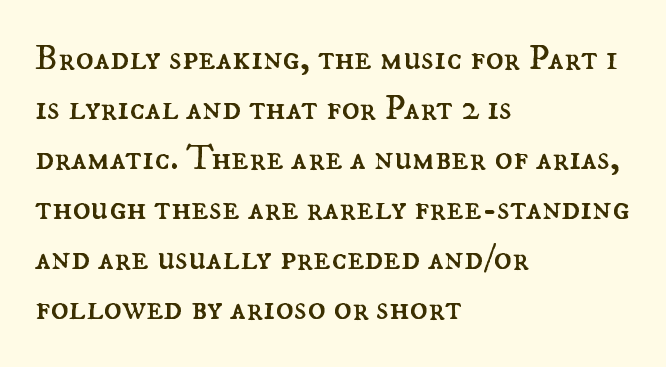
Q: Is the text bold? A: No.
Q: Is the text italic (slanted)? A: No, it is upright.
Q: Is the text underlined? A: No.
Q: How is the paragraph aligned? A: Left-aligned.
Q: Is the spacing between letters normal or unusually wide? A: Normal.
Q: Is the spacing between lines tight, normal or loose? A: Normal.
Q: Width (condensed, normal, or wide)? A: Normal.
Q: Stroke contrast? A: Medium.
Q: x-height? A: Small.
Q: Monospaced? A: No.
